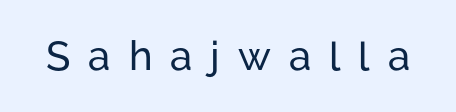
The image shows 40 px sans-serif type, upright; set unusually wide letter spacing (+0.45 em), not underlined; low stroke contrast and a medium x-height.
